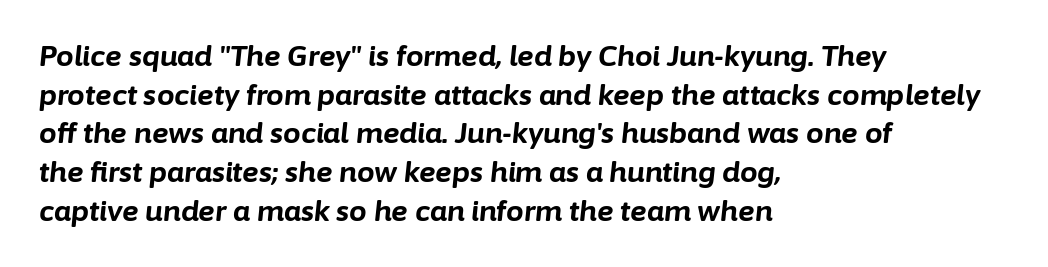
Q: Is the text bold? A: Yes.
Q: Is the text italic (slanted)? A: Yes, it leans right by about 6 degrees.
Q: Is the text underlined? A: No.
Q: How is the paragraph aligned? A: Left-aligned.
Q: Is the spacing between letters normal or unusually wide? A: Normal.
Q: Is the spacing between lines tight, normal or loose? A: Normal.
Q: Width (condensed, normal, or wide)? A: Normal.
Q: Stroke contrast? A: Low.
Q: x-height? A: Medium.
Q: Monospaced? A: No.
